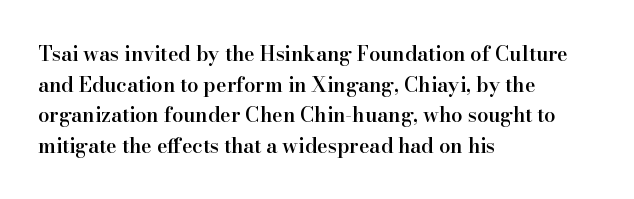
The image shows 20 px text type, upright; set left-aligned, normal line spacing (1.53x), normal letter spacing, not underlined.
